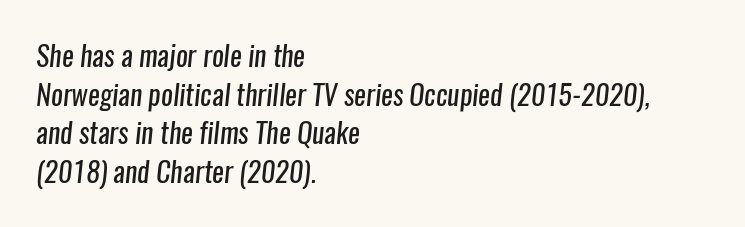
The image shows 28 px regular-weight, condensed sans-serif type; set left-aligned, normal line spacing (1.38x), normal letter spacing, not underlined; low stroke contrast and a medium x-height.
